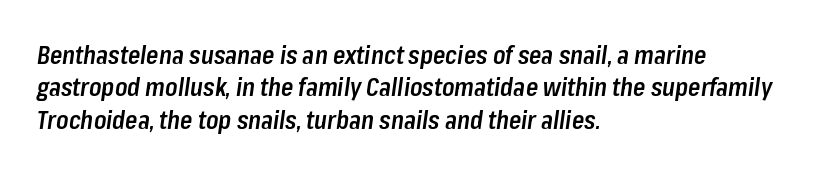
The image shows 25 px text type, italic (leaning right); set left-aligned, normal line spacing (1.3x), normal letter spacing, not underlined.
